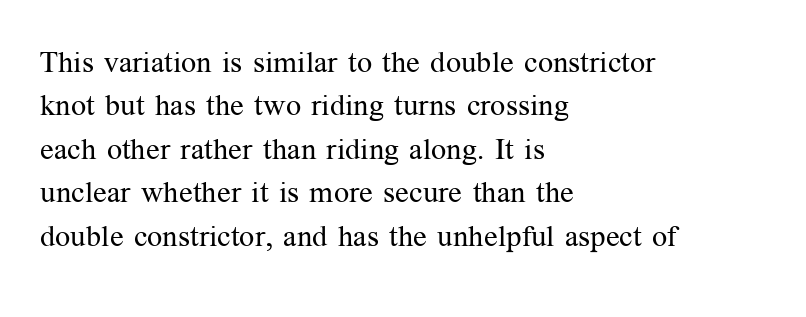
{"serif": "yes", "italic": "no", "bold": "no", "weight": "regular", "width": "normal", "stroke_contrast": "medium", "x_height": "medium", "monospaced": "no", "underline": "no", "align": "left", "line_spacing": "normal", "line_spacing_ratio": 1.45, "letter_spacing": "normal", "letter_spacing_em": 0.0, "glyph_px": 30}
